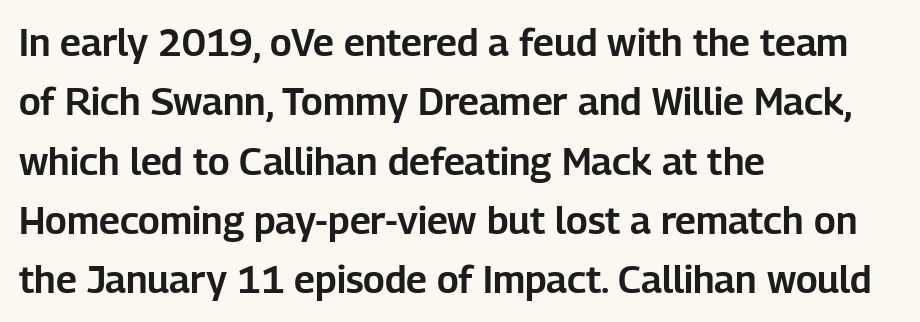
Unmarked baselines from the first word to the last. Serifs: no, the terminals of the letterforms are clean. Letter spacing: default. Left-aligned paragraph, ragged on the right. No italicization has been applied; the sample stays upright.
